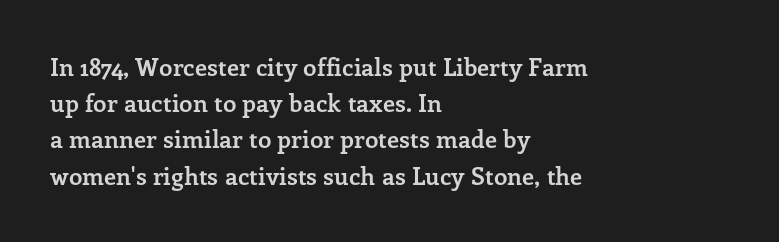
{"italic": "no", "bold": "yes", "underline": "no", "align": "left", "line_spacing": "normal", "line_spacing_ratio": 1.51, "letter_spacing": "normal", "letter_spacing_em": 0.0, "glyph_px": 24}
